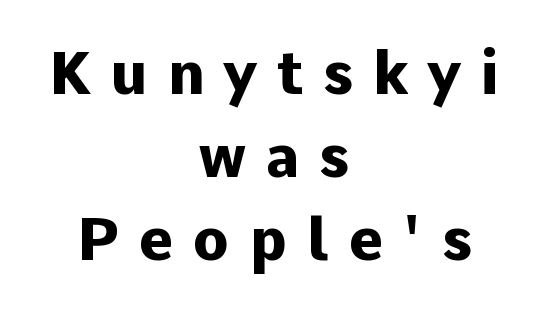
Q: Is the text bold? A: Yes.
Q: Is the text italic (slanted)? A: No, it is upright.
Q: Is the typeface a serif or a sans-serif typeface? A: Sans-serif.
Q: Is the text underlined? A: No.
Q: How is the paragraph aligned? A: Centered.
Q: Is the spacing between letters normal or unusually wide? A: Unusually wide.
Q: Is the spacing between lines tight, normal or loose? A: Normal.
Q: Width (condensed, normal, or wide)? A: Normal.
Q: Stroke contrast? A: Low.
Q: x-height? A: Medium.
Q: Monospaced? A: No.
